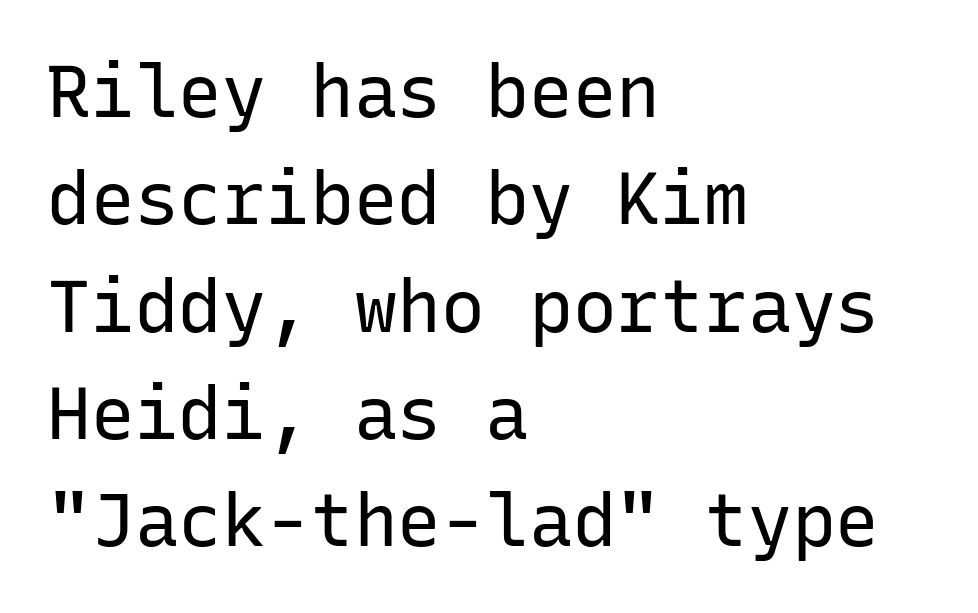
The image shows 73 px regular-weight sans-serif type, upright, monospaced; set left-aligned, normal line spacing (1.47x), normal letter spacing, not underlined; low stroke contrast and a medium x-height.
